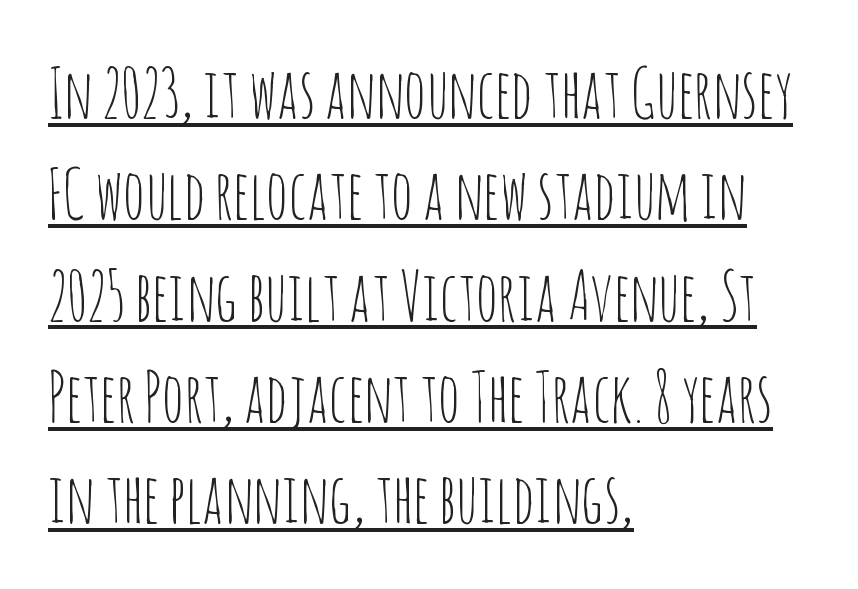
The characters are drawn with everyday or finer stroke widths. To sum up the face: it is a sans, with no serifs. Is this a fixed-width face? No — the glyphs have proportional, varying widths. Is the block centered? No — it sits flush against the left margin. This sample keeps an unexceptional amount of space between lines. The letterforms sit shoulder to shoulder at normal distance.
